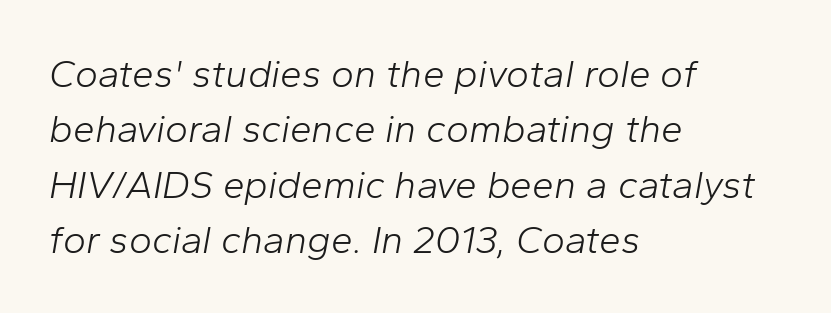
The image shows 39 px light type, italic (leaning right); set left-aligned, normal line spacing (1.42x), normal letter spacing, not underlined; low stroke contrast and a medium x-height.
